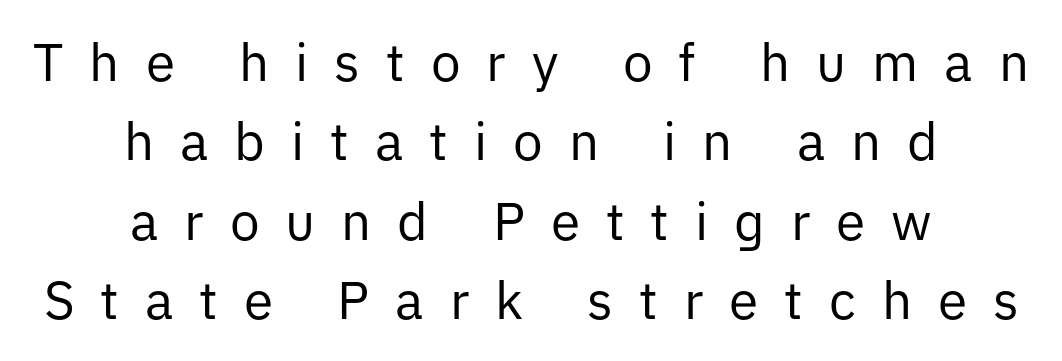
Q: Is the text bold? A: No.
Q: Is the text italic (slanted)? A: No, it is upright.
Q: Is the typeface a serif or a sans-serif typeface? A: Sans-serif.
Q: Is the text underlined? A: No.
Q: How is the paragraph aligned? A: Centered.
Q: Is the spacing between letters normal or unusually wide? A: Unusually wide.
Q: Is the spacing between lines tight, normal or loose? A: Normal.
Q: Width (condensed, normal, or wide)? A: Normal.
Q: Stroke contrast? A: Low.
Q: x-height? A: Medium.
Q: Monospaced? A: No.
